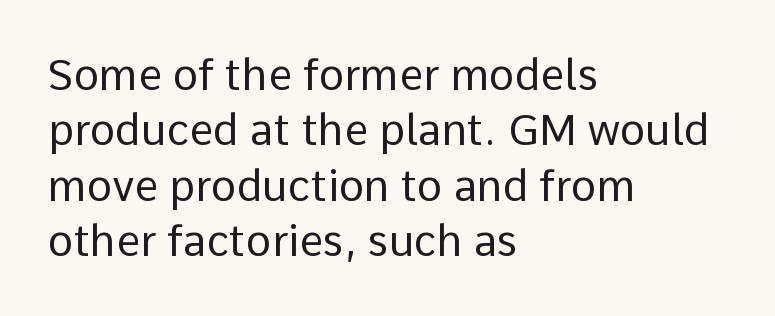
Q: Is the text bold? A: No.
Q: Is the text italic (slanted)? A: No, it is upright.
Q: Is the typeface a serif or a sans-serif typeface? A: Sans-serif.
Q: Is the text underlined? A: No.
Q: How is the paragraph aligned? A: Left-aligned.
Q: Is the spacing between letters normal or unusually wide? A: Normal.
Q: Is the spacing between lines tight, normal or loose? A: Normal.
Q: Width (condensed, normal, or wide)? A: Normal.
Q: Stroke contrast? A: Low.
Q: x-height? A: Medium.
Q: Monospaced? A: No.
